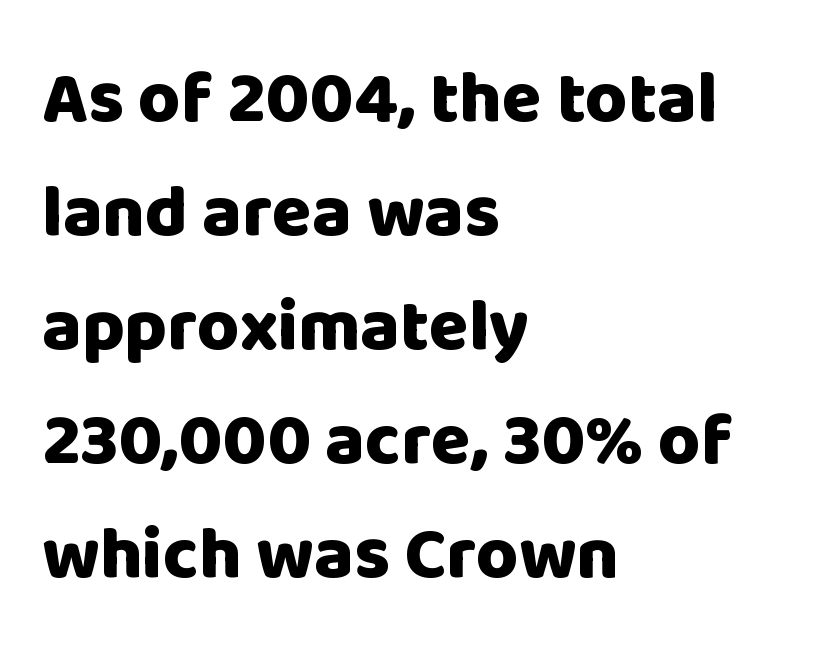
{"serif": "no", "italic": "no", "bold": "yes", "weight": "heavy", "width": "normal", "stroke_contrast": "low", "x_height": "large", "monospaced": "no", "underline": "no", "align": "left", "line_spacing": "normal", "line_spacing_ratio": 1.56, "letter_spacing": "normal", "letter_spacing_em": 0.0, "glyph_px": 73}
